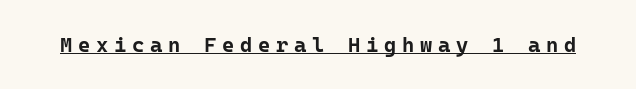
Q: Is the text bold? A: Yes.
Q: Is the text italic (slanted)? A: No, it is upright.
Q: Is the text underlined? A: Yes.
Q: Is the spacing between letters normal or unusually wide? A: Unusually wide.
